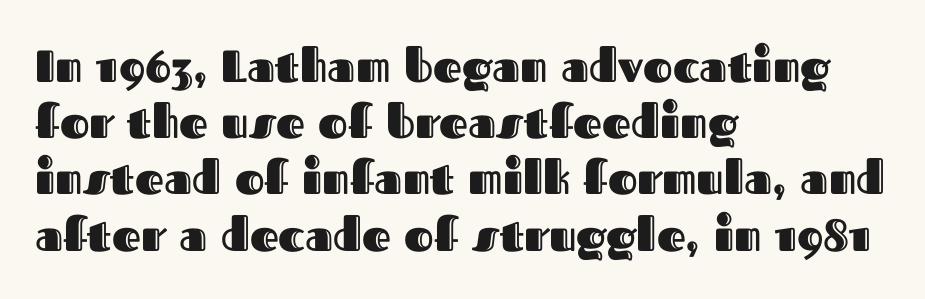
The image shows 45 px text type, upright; set left-aligned, normal line spacing (1.25x), normal letter spacing, not underlined; a medium x-height.
